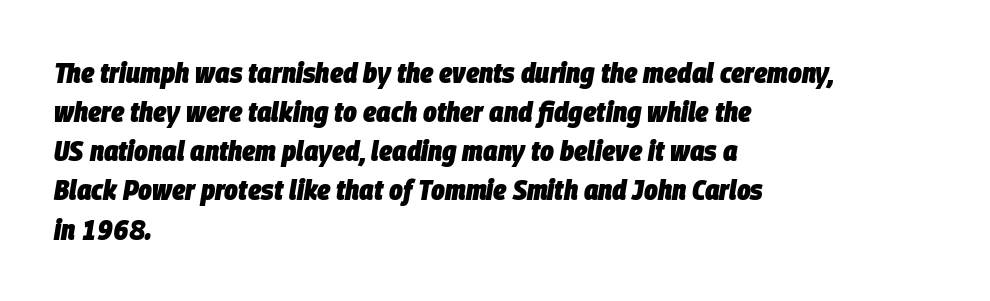
This sample keeps an unexceptional amount of space between lines. Weight check: bold — yes, fully. The typesetter chose a ragged-right arrangement here. The foot of each line stays bare and open. Slant detected: the letters are inclined. Varying glyph widths throughout — classic text-font behaviour.
